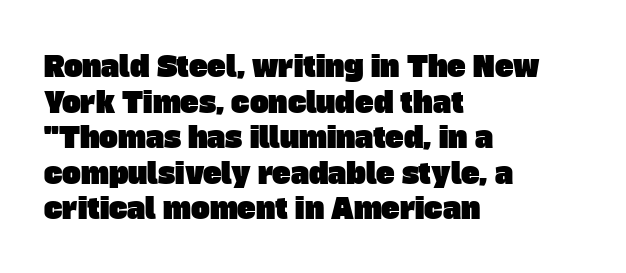
Q: Is the typeface a serif or a sans-serif typeface? A: Sans-serif.
Q: Is the text underlined? A: No.
Q: How is the paragraph aligned? A: Left-aligned.
Q: Is the spacing between letters normal or unusually wide? A: Normal.
Q: Is the spacing between lines tight, normal or loose? A: Normal.
Q: Width (condensed, normal, or wide)? A: Normal.
Q: Stroke contrast? A: Low.
Q: x-height? A: Large.
Q: Monospaced? A: No.
